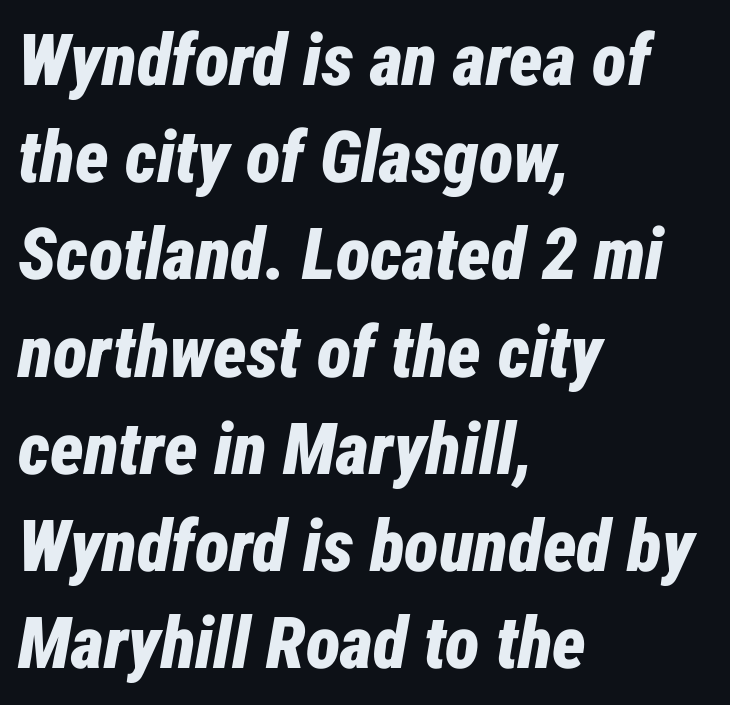
Q: Is the text bold? A: Yes.
Q: Is the text italic (slanted)? A: Yes, it leans right by about 12 degrees.
Q: Is the text underlined? A: No.
Q: How is the paragraph aligned? A: Left-aligned.
Q: Is the spacing between letters normal or unusually wide? A: Normal.
Q: Is the spacing between lines tight, normal or loose? A: Normal.
Q: Width (condensed, normal, or wide)? A: Condensed.
Q: Stroke contrast? A: Low.
Q: x-height? A: Medium.
Q: Monospaced? A: No.
